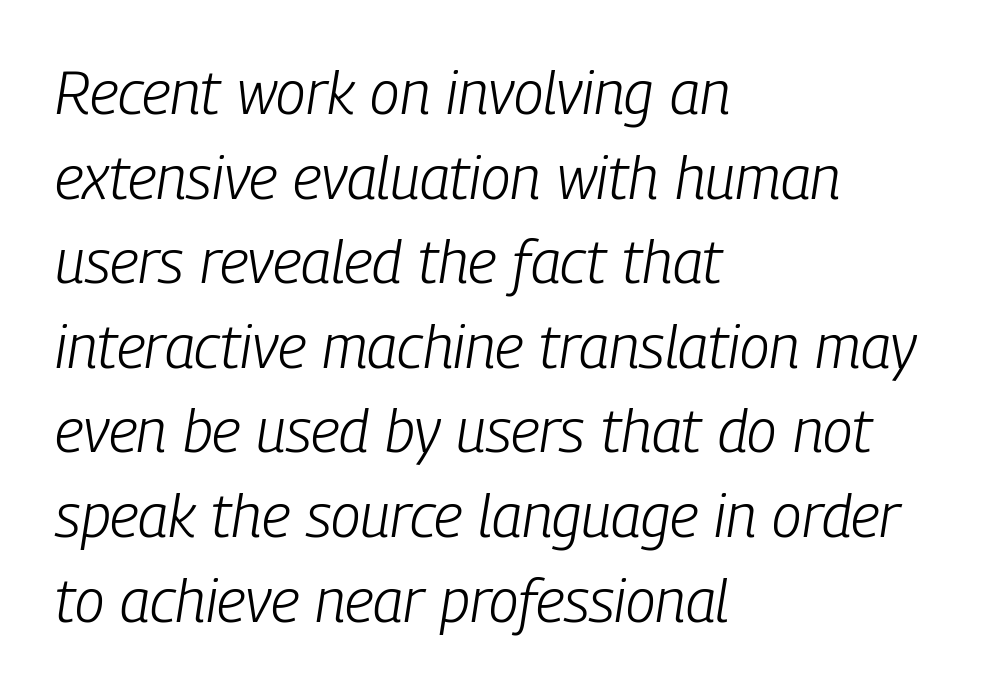
The image shows 60 px light, condensed type, italic (leaning right); set left-aligned, normal line spacing (1.41x), normal letter spacing, not underlined; low stroke contrast and a medium x-height.
